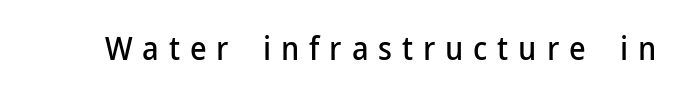
Q: Is the text italic (slanted)? A: No, it is upright.
Q: Is the typeface a serif or a sans-serif typeface? A: Sans-serif.
Q: Is the text underlined? A: No.
Q: Is the spacing between letters normal or unusually wide? A: Unusually wide.
Q: Width (condensed, normal, or wide)? A: Normal.
Q: Stroke contrast? A: Low.
Q: x-height? A: Medium.
Q: Monospaced? A: No.
